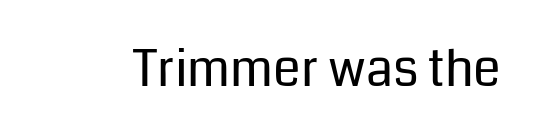
The image shows 50 px regular-weight sans-serif type, upright; set normal letter spacing, not underlined; low stroke contrast and a medium x-height.
